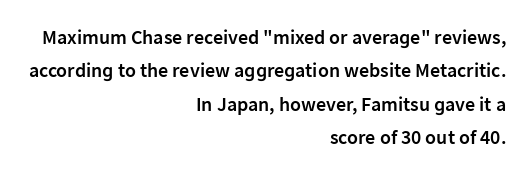
{"italic": "no", "bold": "semi", "underline": "no", "align": "right", "line_spacing": "normal", "line_spacing_ratio": 1.67, "letter_spacing": "normal", "letter_spacing_em": 0.0, "glyph_px": 20}
